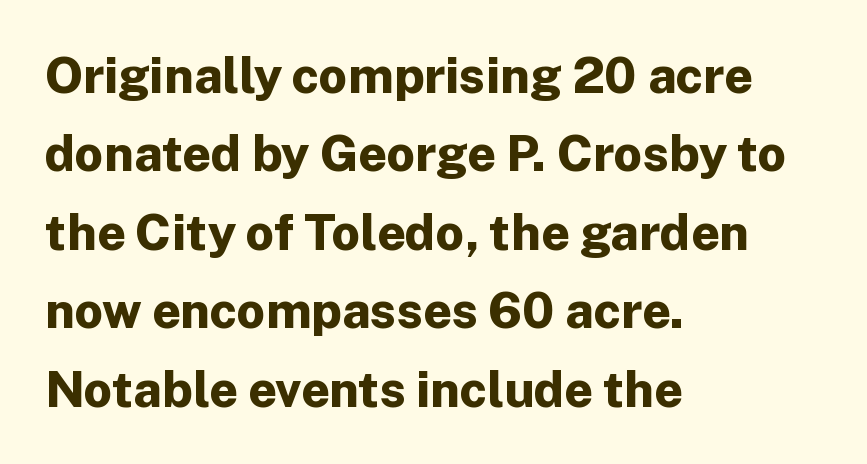
Check under the words: just untouched page. Do the characters align in a grid? No, the font is proportional. Does the weight exceed regular? Yes, all the way to bold. A typesetter would call this leading conventional body-copy spacing. The tracking reads as untouched default to a designer's eye. Check where the strokes stop: nothing finishes them off — pure sans.
